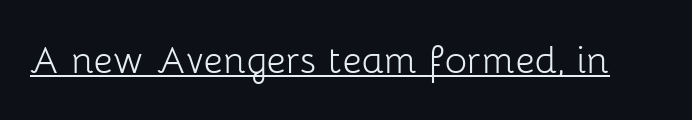
The image shows 47 px light sans-serif type, upright; set normal letter spacing, underlined; low stroke contrast and a medium x-height.
